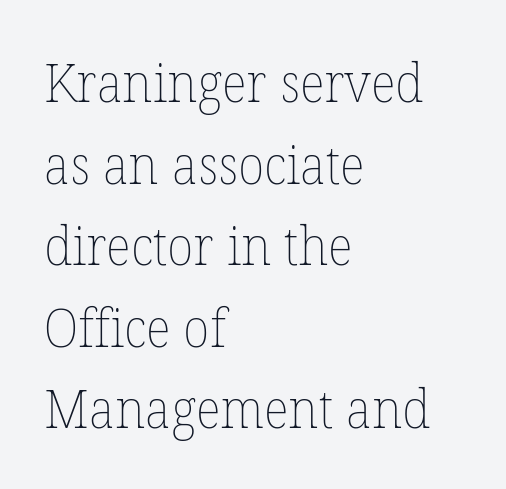
Q: Is the text bold? A: No.
Q: Is the text italic (slanted)? A: No, it is upright.
Q: Is the text underlined? A: No.
Q: How is the paragraph aligned? A: Left-aligned.
Q: Is the spacing between letters normal or unusually wide? A: Normal.
Q: Is the spacing between lines tight, normal or loose? A: Normal.
Q: Width (condensed, normal, or wide)? A: Normal.
Q: Stroke contrast? A: Low.
Q: x-height? A: Medium.
Q: Monospaced? A: No.
